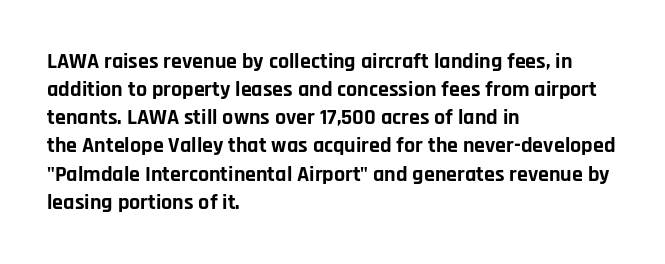
The image shows 22 px bold type, upright; set left-aligned, normal line spacing (1.28x), normal letter spacing, not underlined.
